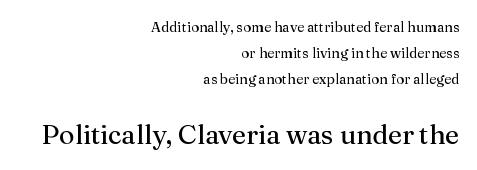
{"italic": "no", "bold": "no", "underline": "no", "align": "right", "line_spacing_ratio": 1.85, "letter_spacing": "normal", "letter_spacing_em": 0.0, "larger_block": "second", "size_ratio": 1.93, "glyph_px": 27}
